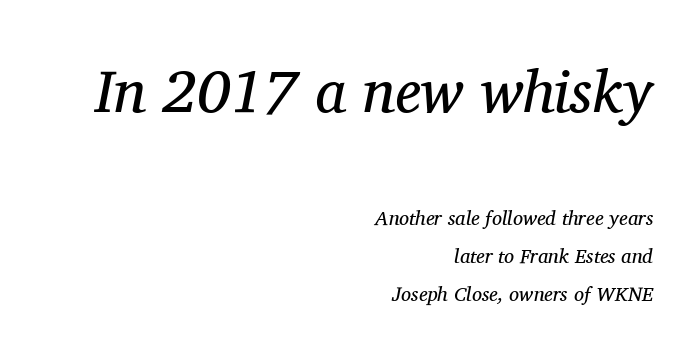
Q: Is the text bold? A: No.
Q: Is the text italic (slanted)? A: Yes, it leans right by about 11 degrees.
Q: Is the typeface a serif or a sans-serif typeface? A: Serif.
Q: Is the text underlined? A: No.
Q: How is the paragraph aligned? A: Right-aligned.
Q: Is the spacing between letters normal or unusually wide? A: Normal.
Q: Which block of text is set in a larger size, the first (top) or the second (bottom)? A: The first (top) one.
Q: Width (condensed, normal, or wide)? A: Normal.
Q: Stroke contrast? A: Medium.
Q: x-height? A: Medium.
Q: Monospaced? A: No.
